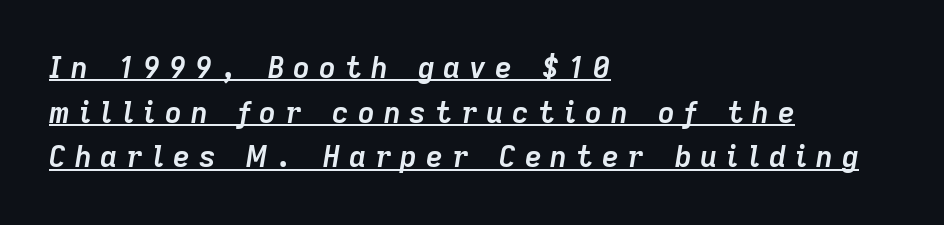
The image shows 29 px semibold type, italic (leaning right); set left-aligned, normal line spacing (1.54x), unusually wide letter spacing (+0.31 em), underlined; low stroke contrast and a medium x-height.
